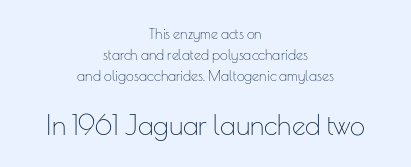
The image shows 27 px text type, upright; set centered, normal line spacing (1.49x), normal letter spacing, not underlined; the second (bottom) block is 1.93x larger.
